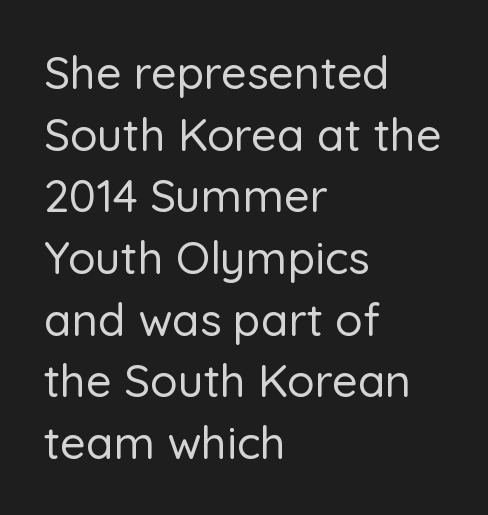
Q: Is the text italic (slanted)? A: No, it is upright.
Q: Is the typeface a serif or a sans-serif typeface? A: Sans-serif.
Q: Is the text underlined? A: No.
Q: How is the paragraph aligned? A: Left-aligned.
Q: Is the spacing between letters normal or unusually wide? A: Normal.
Q: Is the spacing between lines tight, normal or loose? A: Normal.
Q: Width (condensed, normal, or wide)? A: Normal.
Q: Stroke contrast? A: Low.
Q: x-height? A: Medium.
Q: Monospaced? A: No.
